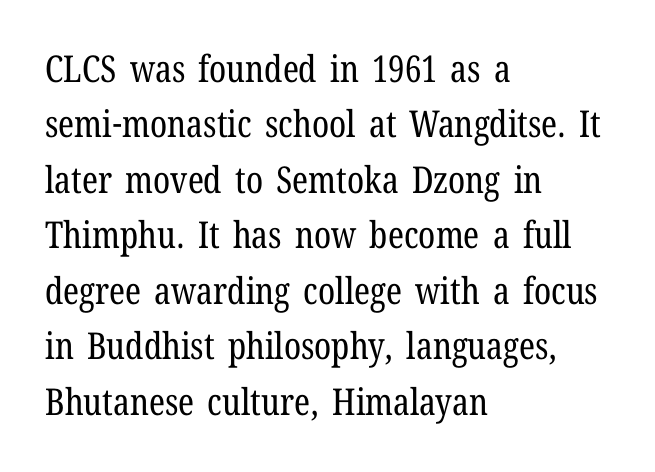
{"serif": "yes", "italic": "no", "bold": "no", "weight": "regular", "width": "condensed", "stroke_contrast": "low", "x_height": "medium", "monospaced": "no", "underline": "no", "align": "left", "line_spacing": "normal", "line_spacing_ratio": 1.5, "letter_spacing": "normal", "letter_spacing_em": 0.0, "glyph_px": 37}
